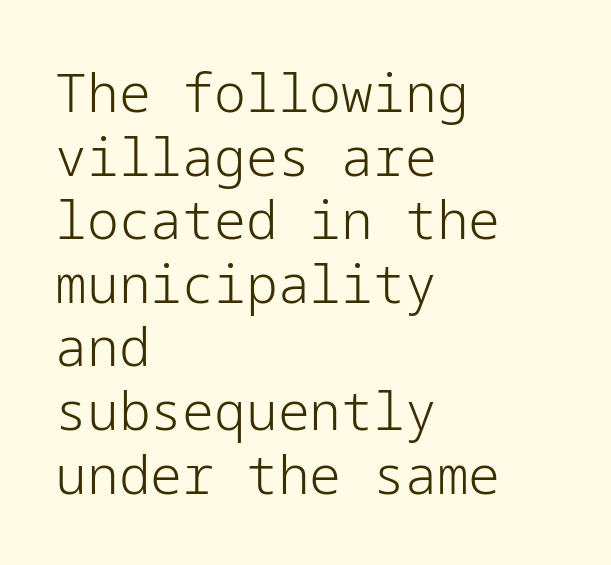
{"serif": "no", "italic": "no", "bold": "no", "weight": "light", "width": "normal", "stroke_contrast": "low", "x_height": "medium", "underline": "no", "align": "left", "line_spacing_ratio": 1.2, "letter_spacing": "normal", "letter_spacing_em": 0.0, "glyph_px": 53}
